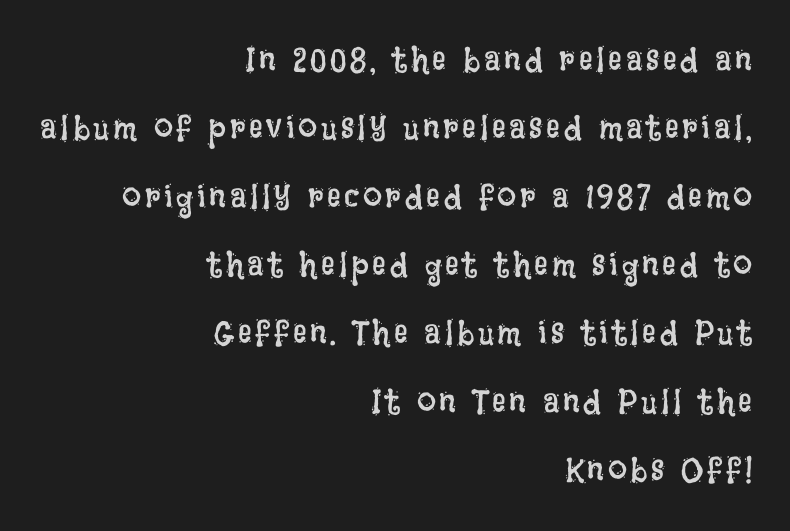
{"italic": "no", "bold": "no", "weight": "regular", "width": "condensed", "stroke_contrast": "low", "x_height": "large", "monospaced": "no", "underline": "no", "align": "right", "line_spacing": "loose", "line_spacing_ratio": 2.01, "glyph_px": 34}
